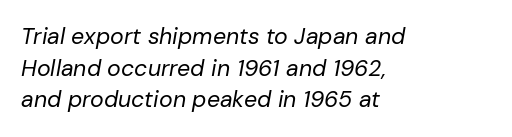
Q: Is the text bold? A: No.
Q: Is the text italic (slanted)? A: Yes, it leans right by about 10 degrees.
Q: Is the text underlined? A: No.
Q: How is the paragraph aligned? A: Left-aligned.
Q: Is the spacing between letters normal or unusually wide? A: Normal.
Q: Is the spacing between lines tight, normal or loose? A: Normal.
